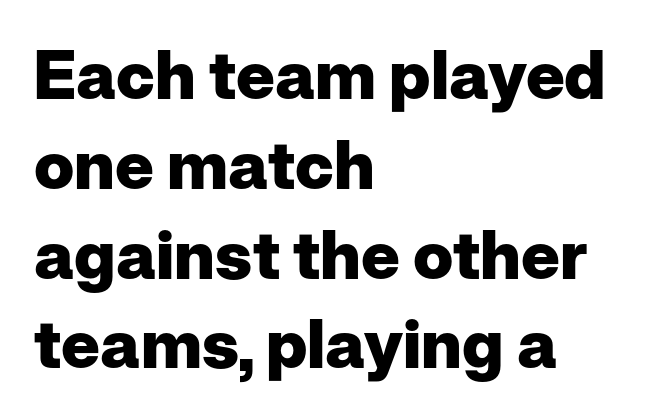
{"serif": "no", "italic": "no", "bold": "yes", "weight": "heavy", "width": "normal", "stroke_contrast": "low", "x_height": "medium", "monospaced": "no", "underline": "no", "align": "left", "line_spacing": "normal", "line_spacing_ratio": 1.34, "letter_spacing": "normal", "letter_spacing_em": 0.0, "glyph_px": 67}
